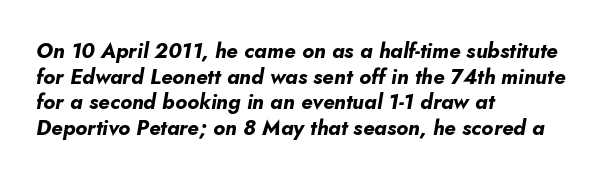
The image shows 21 px bold type, italic (leaning right); set left-aligned, line spacing 1.22x, normal letter spacing, not underlined.
